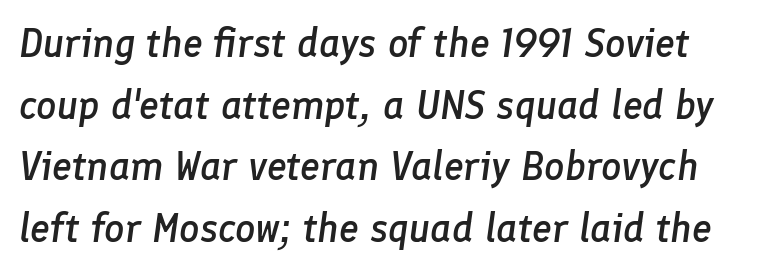
As a designer I'd log this as weight 600, semibold. The space beneath each line is pristine and unruled. Vertical spacing — default. A typesetter would call this proportional, since set widths differ per character.
